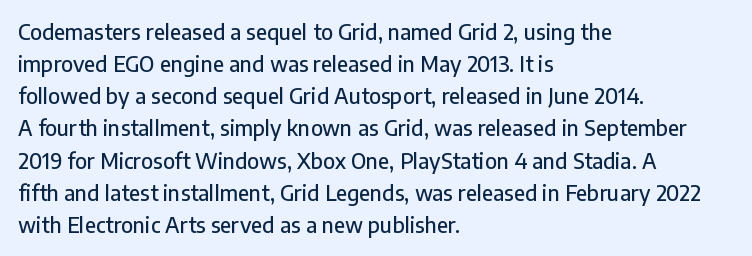
The image shows 21 px text type, upright; set left-aligned, normal line spacing (1.53x), normal letter spacing, not underlined.
